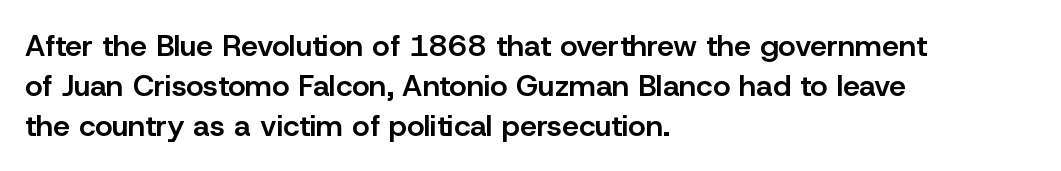
{"serif": "no", "italic": "no", "bold": "semi", "weight": "semibold", "width": "normal", "stroke_contrast": "low", "x_height": "medium", "monospaced": "no", "underline": "no", "align": "left", "line_spacing": "normal", "line_spacing_ratio": 1.33, "letter_spacing": "normal", "letter_spacing_em": 0.0, "glyph_px": 30}
